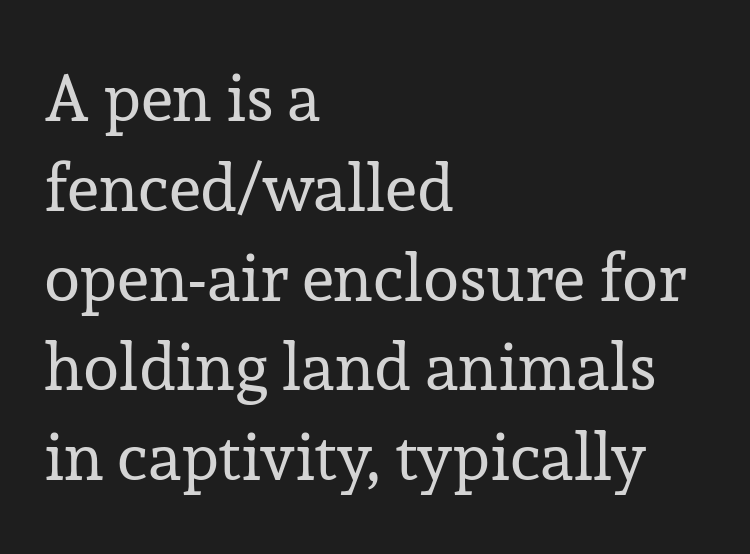
{"serif": "yes", "italic": "no", "bold": "no", "weight": "regular", "width": "normal", "stroke_contrast": "low", "x_height": "medium", "monospaced": "no", "underline": "no", "align": "left", "line_spacing": "normal", "line_spacing_ratio": 1.36, "letter_spacing": "normal", "letter_spacing_em": 0.0, "glyph_px": 66}
